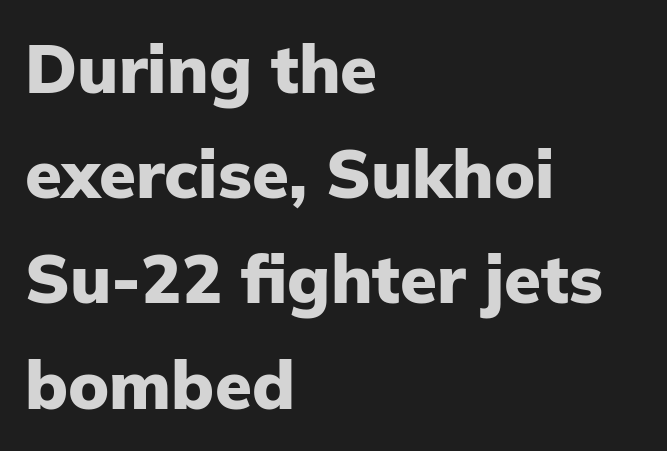
{"serif": "no", "italic": "no", "bold": "yes", "weight": "heavy", "width": "normal", "stroke_contrast": "low", "x_height": "medium", "monospaced": "no", "underline": "no", "align": "left", "line_spacing": "normal", "line_spacing_ratio": 1.57, "letter_spacing": "normal", "letter_spacing_em": 0.0, "glyph_px": 67}
